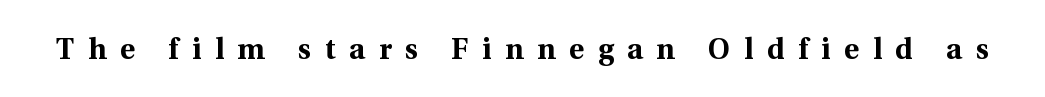
The image shows 29 px bold serif type, upright; set unusually wide letter spacing (+0.47 em), not underlined; a medium x-height.
